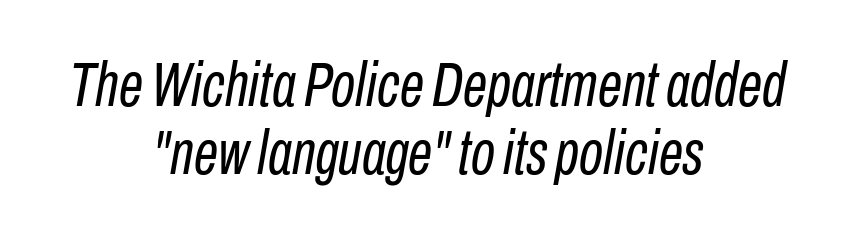
Compared with a typical body face, this is equally light or lighter still. The whole block is typeset with a tilt. Quick note: interline space is minimal. Each line is balanced around a shared central axis. Inter-character spacing is left at the font's built-in metrics. Only glyphs here, with clear space below each row.
